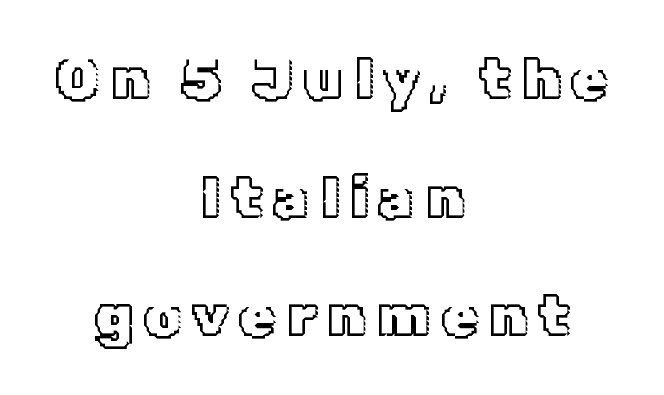
{"italic": "no", "width": "normal", "x_height": "medium", "monospaced": "no", "underline": "no", "align": "center", "line_spacing": "loose", "line_spacing_ratio": 2.01, "glyph_px": 59}
